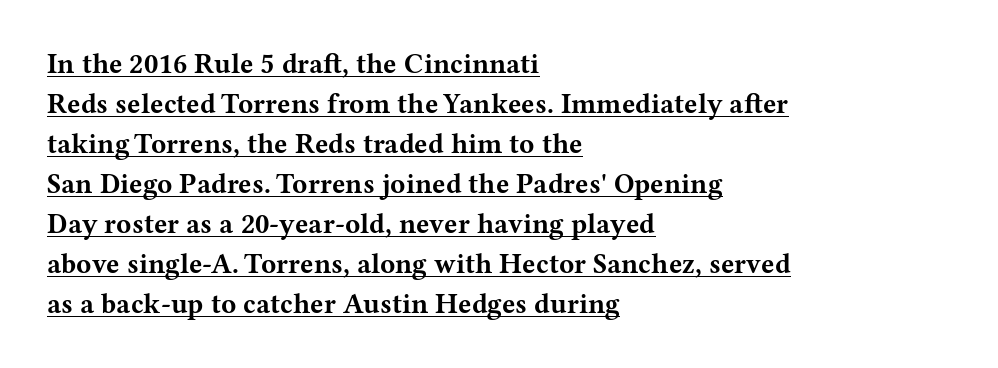
{"serif": "yes", "italic": "no", "bold": "yes", "weight": "bold", "width": "wide", "stroke_contrast": "medium", "x_height": "medium", "monospaced": "no", "underline": "yes", "align": "left", "line_spacing": "normal", "line_spacing_ratio": 1.43, "letter_spacing": "normal", "letter_spacing_em": 0.0, "glyph_px": 28}
